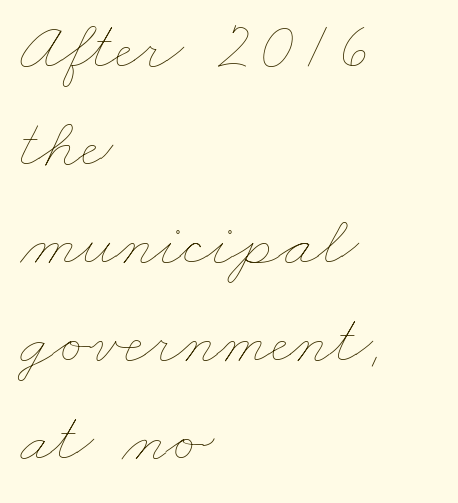
Q: Is the text bold? A: No.
Q: Is the text underlined? A: No.
Q: How is the paragraph aligned? A: Left-aligned.
Q: Is the spacing between letters normal or unusually wide? A: Normal.
Q: Is the spacing between lines tight, normal or loose? A: Normal.
Q: Width (condensed, normal, or wide)? A: Wide.
Q: Stroke contrast? A: Low.
Q: x-height? A: Small.
Q: Monospaced? A: No.
